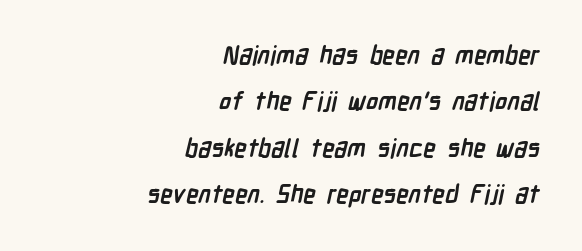
The image shows 25 px bold type; set right-aligned, line spacing 1.86x, normal letter spacing, not underlined.
